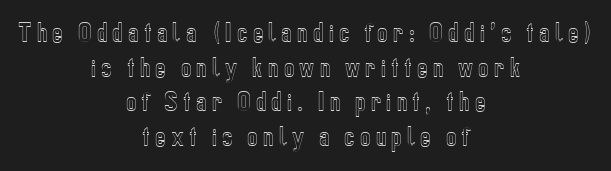
Q: Is the text italic (slanted)? A: No, it is upright.
Q: Is the text underlined? A: No.
Q: How is the paragraph aligned? A: Centered.
Q: Is the spacing between letters normal or unusually wide? A: Unusually wide.
Q: Is the spacing between lines tight, normal or loose? A: Normal.
